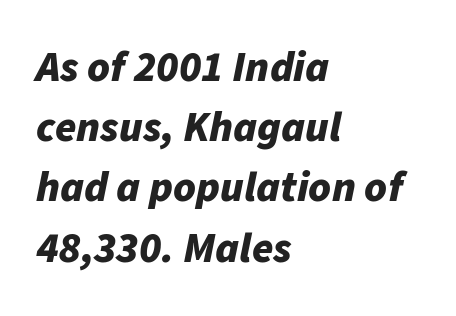
The image shows 43 px bold type, italic (leaning right); set left-aligned, normal line spacing (1.4x), normal letter spacing, not underlined; low stroke contrast and a medium x-height.
